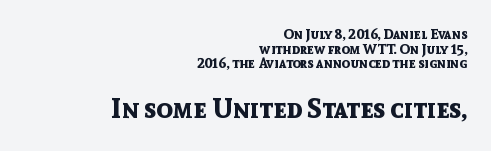
The image shows 27 px bold type, upright; set right-aligned, tight line spacing (1.04x), normal letter spacing, not underlined; the second (bottom) block is 1.93x larger.
